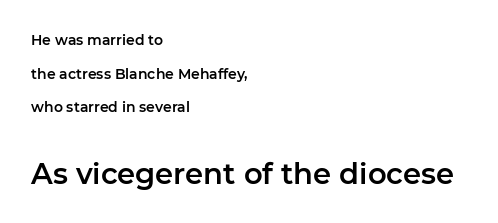
{"serif": "no", "italic": "no", "width": "normal", "stroke_contrast": "low", "x_height": "medium", "monospaced": "no", "underline": "no", "align": "left", "line_spacing": "loose", "line_spacing_ratio": 2.4, "letter_spacing": "normal", "letter_spacing_em": 0.0, "larger_block": "second", "size_ratio": 2.07, "glyph_px": 29}
